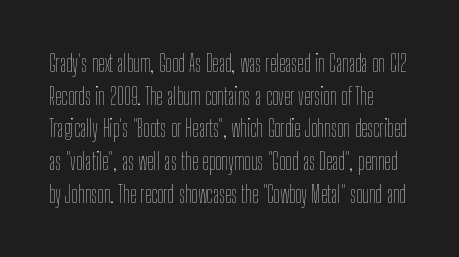
Characters follow at the spacing the type designer built in. The letterforms sit at book weight or below. Rendered with straight, roman letterforms. The rows are spaced the way most documents space them. The strip under each line holds only bare page.
